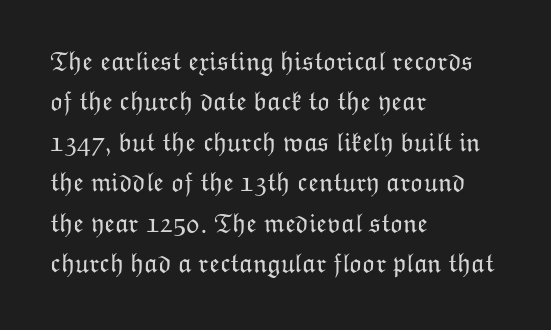
{"italic": "no", "bold": "no", "underline": "no", "align": "left", "line_spacing": "normal", "line_spacing_ratio": 1.5, "letter_spacing": "normal", "letter_spacing_em": 0.0, "glyph_px": 27}
